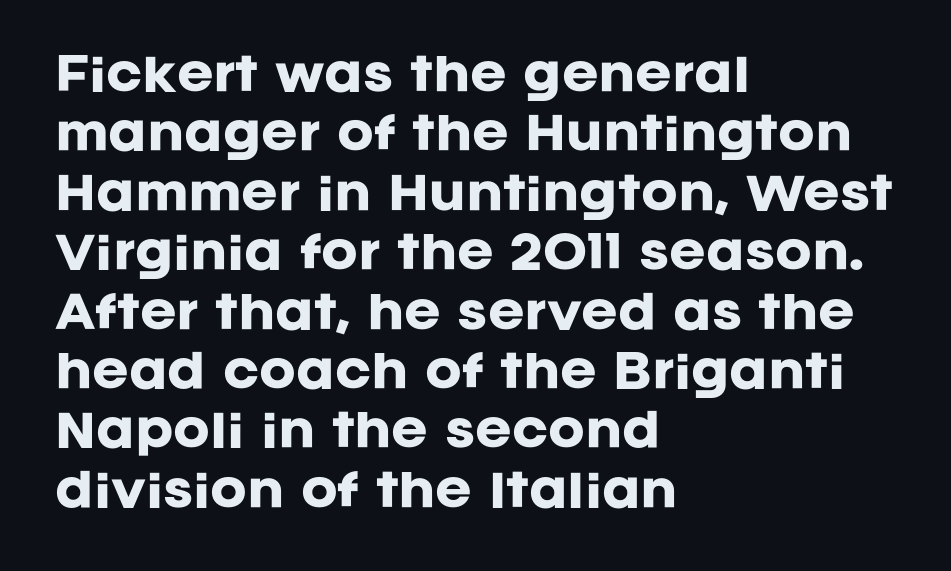
{"serif": "no", "italic": "no", "bold": "yes", "weight": "heavy", "width": "normal", "stroke_contrast": "low", "x_height": "large", "monospaced": "no", "underline": "no", "align": "left", "line_spacing": "normal", "line_spacing_ratio": 1.35, "letter_spacing": "normal", "letter_spacing_em": 0.0, "glyph_px": 44}
